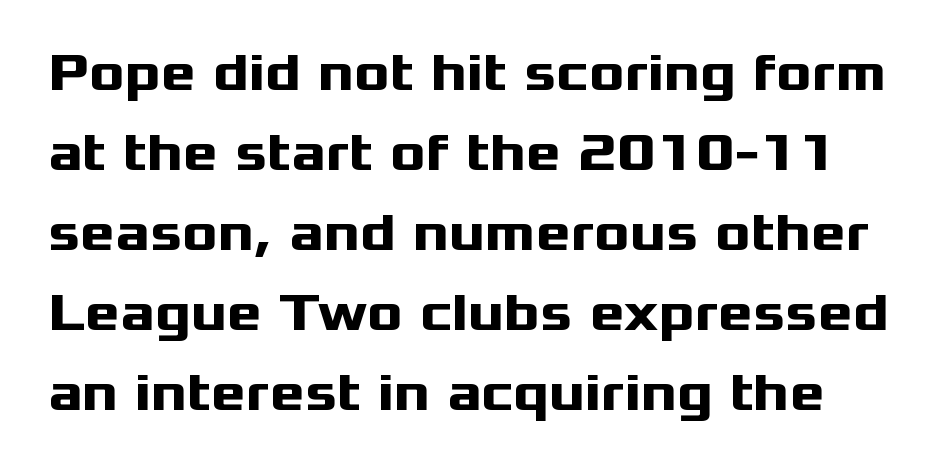
Q: Is the text bold? A: Yes.
Q: Is the text italic (slanted)? A: No, it is upright.
Q: Is the typeface a serif or a sans-serif typeface? A: Sans-serif.
Q: Is the text underlined? A: No.
Q: Is the spacing between letters normal or unusually wide? A: Normal.
Q: Is the spacing between lines tight, normal or loose? A: Normal.
Q: Width (condensed, normal, or wide)? A: Wide.
Q: Stroke contrast? A: Medium.
Q: x-height? A: Medium.
Q: Monospaced? A: No.
